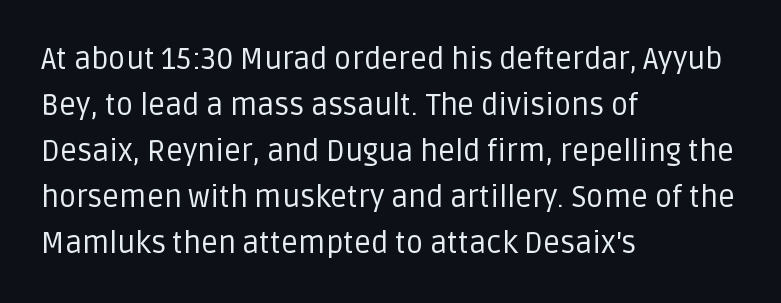
The image shows 30 px regular-weight sans-serif type, upright; set left-aligned, normal line spacing (1.53x), normal letter spacing, not underlined; low stroke contrast and a large x-height.
